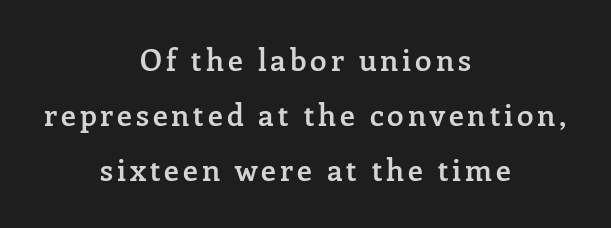
How heavy is the stroke? Medium-heavy — a semibold, shy of bold. The specimen reads as upright at a glance. Here the designer chose a conventional face with non-uniform glyph widths. A typesetter would label this face a serif. Quick note: underline off. One-word summary of the alignment: center.
